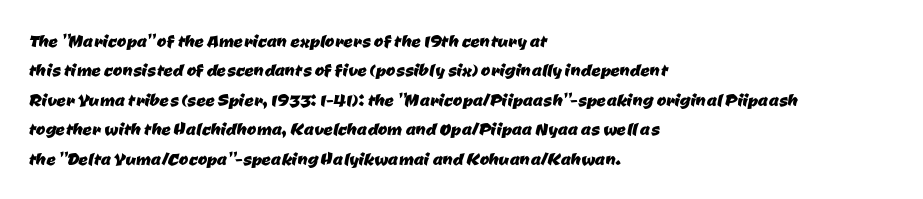
The image shows 23 px text type; set left-aligned, normal line spacing (1.28x), normal letter spacing, not underlined.
